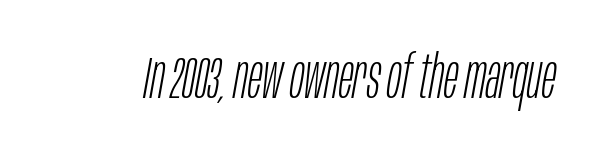
{"italic": "yes", "lean": "right", "slant_degrees": 10, "bold": "no", "weight": "light", "width": "condensed", "stroke_contrast": "low", "x_height": "large", "monospaced": "no", "underline": "no", "letter_spacing": "normal", "letter_spacing_em": 0.0, "glyph_px": 60}
